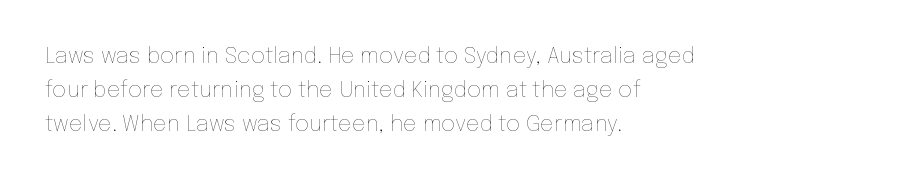
{"italic": "no", "bold": "no", "underline": "no", "align": "left", "line_spacing": "normal", "line_spacing_ratio": 1.54, "letter_spacing": "normal", "letter_spacing_em": 0.0, "glyph_px": 22}
